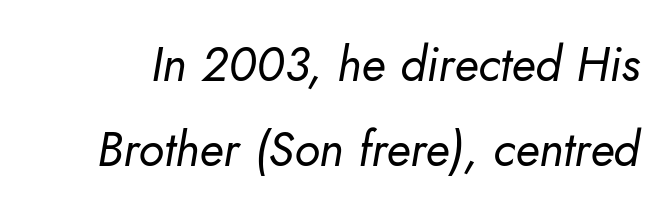
The image shows 48 px regular-weight type, italic (leaning right); set line spacing 1.77x, normal letter spacing, not underlined; low stroke contrast and a small x-height.
